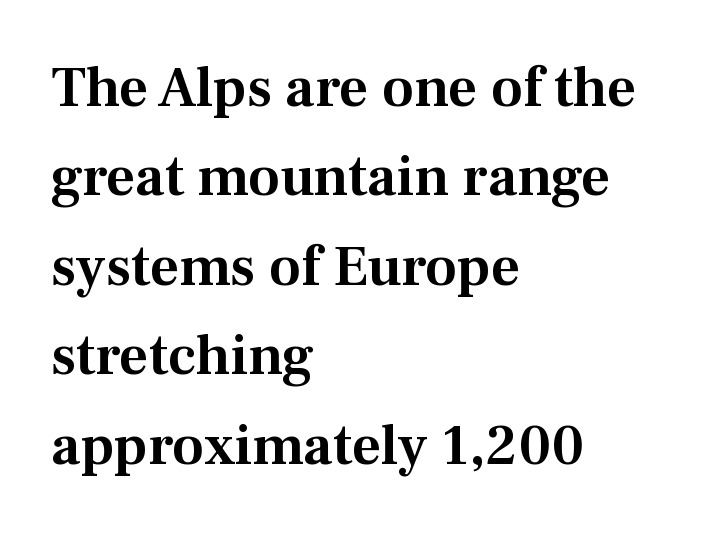
The image shows 57 px serif type, upright; set left-aligned, normal line spacing (1.57x), normal letter spacing, not underlined; medium stroke contrast and a medium x-height.
